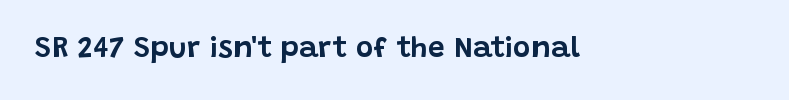
The image shows 30 px sans-serif type, upright; set normal letter spacing, not underlined; low stroke contrast and a large x-height.
